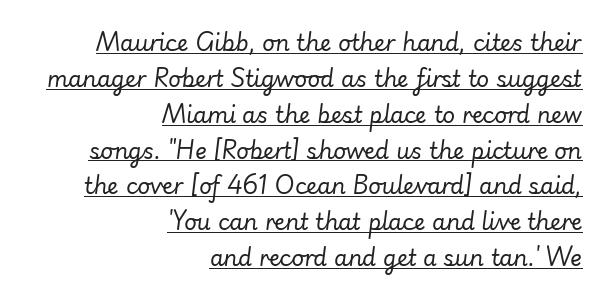
The image shows 22 px text type, italic (leaning right); set right-aligned, normal line spacing (1.63x), normal letter spacing, underlined.
